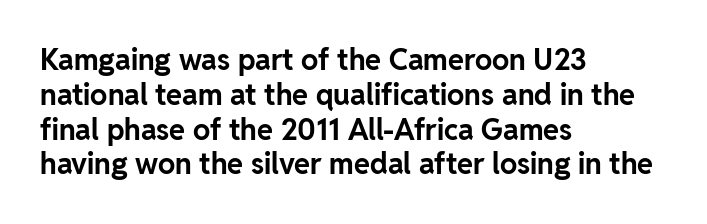
Q: Is the text bold? A: Yes.
Q: Is the text italic (slanted)? A: No, it is upright.
Q: Is the typeface a serif or a sans-serif typeface? A: Sans-serif.
Q: Is the text underlined? A: No.
Q: How is the paragraph aligned? A: Left-aligned.
Q: Is the spacing between letters normal or unusually wide? A: Normal.
Q: Width (condensed, normal, or wide)? A: Normal.
Q: Stroke contrast? A: Low.
Q: x-height? A: Medium.
Q: Monospaced? A: No.
